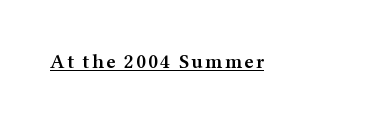
{"italic": "no", "bold": "semi", "underline": "yes", "glyph_px": 20}
